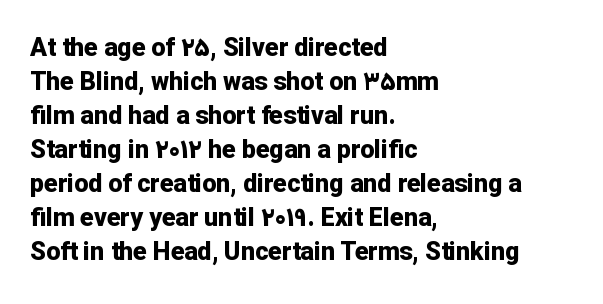
Q: Is the text bold? A: Yes.
Q: Is the text italic (slanted)? A: No, it is upright.
Q: Is the text underlined? A: No.
Q: How is the paragraph aligned? A: Left-aligned.
Q: Is the spacing between letters normal or unusually wide? A: Normal.
Q: Is the spacing between lines tight, normal or loose? A: Normal.
